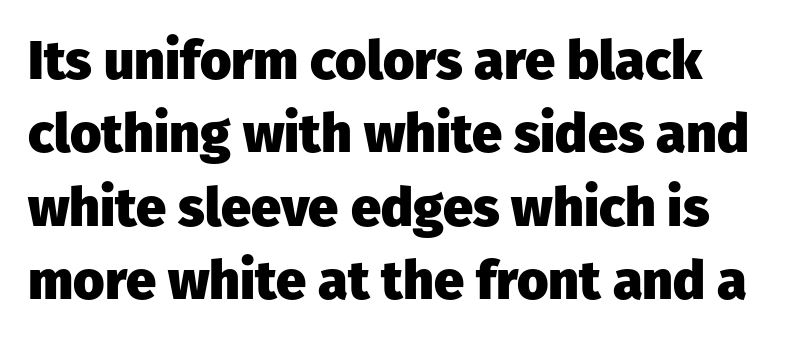
Q: Is the text bold? A: Yes.
Q: Is the text italic (slanted)? A: No, it is upright.
Q: Is the typeface a serif or a sans-serif typeface? A: Sans-serif.
Q: Is the text underlined? A: No.
Q: Is the spacing between letters normal or unusually wide? A: Normal.
Q: Is the spacing between lines tight, normal or loose? A: Normal.
Q: Width (condensed, normal, or wide)? A: Normal.
Q: Stroke contrast? A: Low.
Q: x-height? A: Medium.
Q: Monospaced? A: No.
